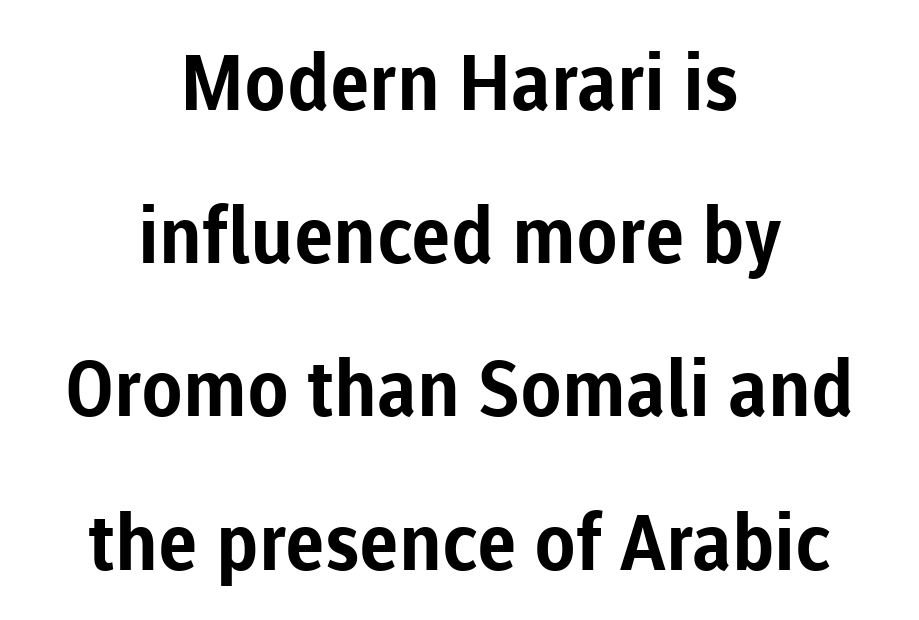
{"serif": "no", "italic": "no", "bold": "yes", "weight": "bold", "width": "normal", "stroke_contrast": "low", "x_height": "medium", "monospaced": "no", "underline": "no", "align": "center", "line_spacing": "loose", "line_spacing_ratio": 1.99, "letter_spacing": "normal", "letter_spacing_em": 0.0, "glyph_px": 77}
